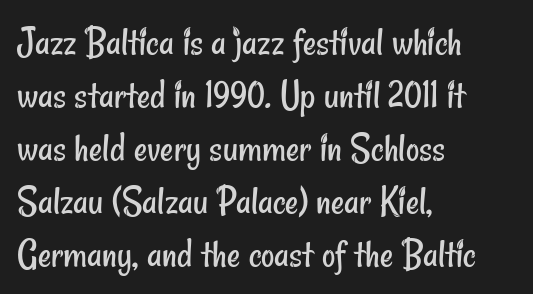
Visually the block forms a straight wall on the left and a jagged coastline on the right. You can tell from the bare stems that sans-serif type was used. The rendering uses a moderate line-height, typical for paragraphs. A quiet, ordinary-to-light weight characterises the typeface. Descenders hang freely into open space. Here the designer chose a conventional face with non-uniform glyph widths.
